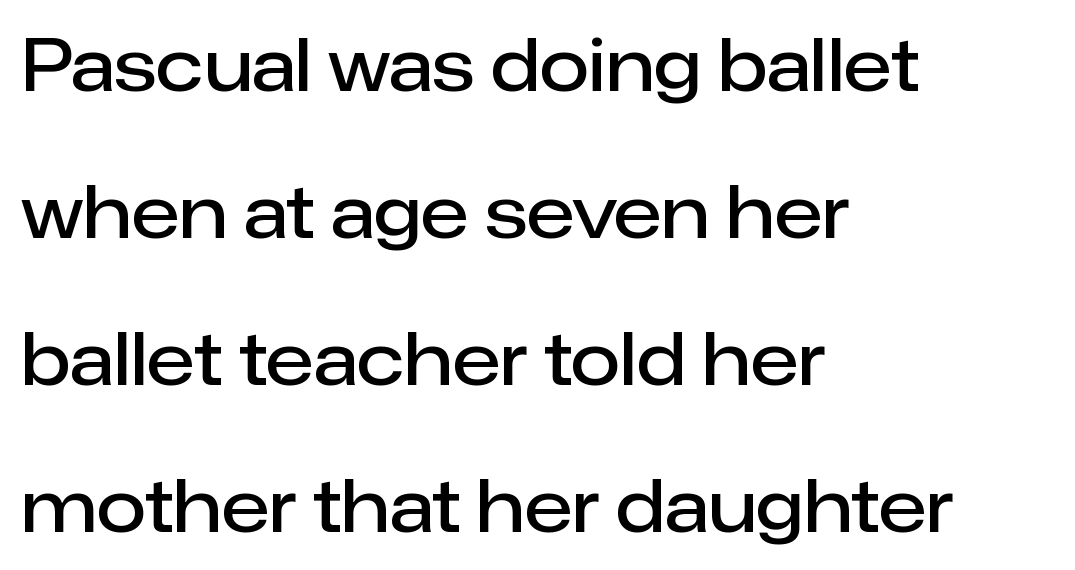
Are there feet on the stems? There aren't — it's a sans. These lines are rendered in a variable-pitch font. Compared with typical body copy, the letter spacing here is the same. Every letter is mildly thick-stroked: semibold rather than bold. Descender tails drop into unmarked territory.
